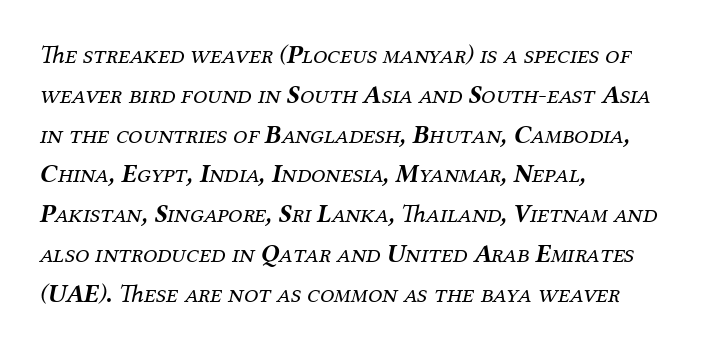
{"italic": "yes", "lean": "right", "slant_degrees": 12, "bold": "no", "underline": "no", "align": "left", "line_spacing": "normal", "line_spacing_ratio": 1.53, "letter_spacing": "normal", "letter_spacing_em": 0.0, "glyph_px": 26}
